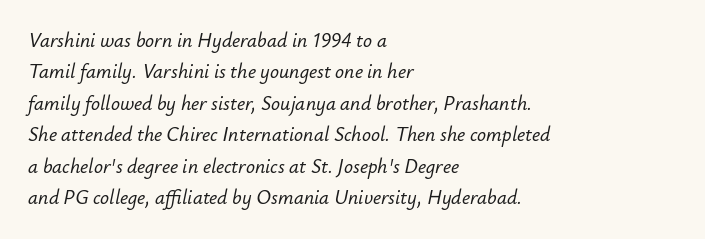
Each new line begins a customary step beneath the previous one. No word sits above an underline. Typeset ragged right — the left edge is the straight one. Yep, that's italic — everything's leaning.
